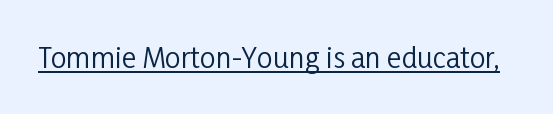
{"serif": "no", "italic": "no", "bold": "no", "weight": "regular", "width": "condensed", "stroke_contrast": "low", "x_height": "medium", "monospaced": "no", "underline": "yes", "letter_spacing": "normal", "letter_spacing_em": 0.0, "glyph_px": 28}
